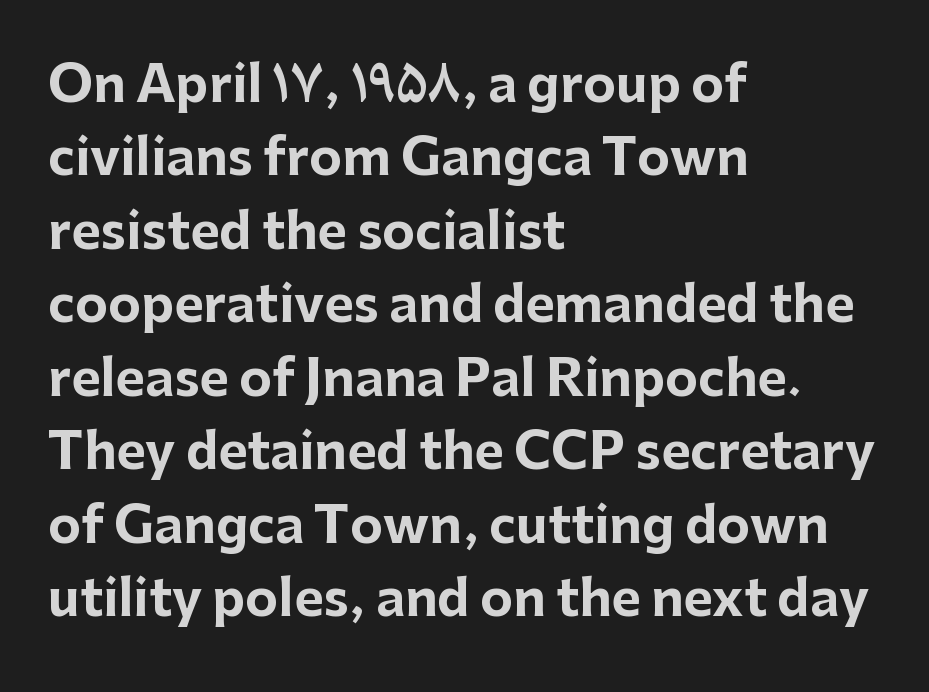
{"serif": "no", "italic": "no", "bold": "yes", "weight": "bold", "width": "normal", "stroke_contrast": "low", "x_height": "medium", "monospaced": "no", "underline": "no", "align": "left", "line_spacing": "normal", "line_spacing_ratio": 1.47, "letter_spacing": "normal", "letter_spacing_em": 0.0, "glyph_px": 50}
